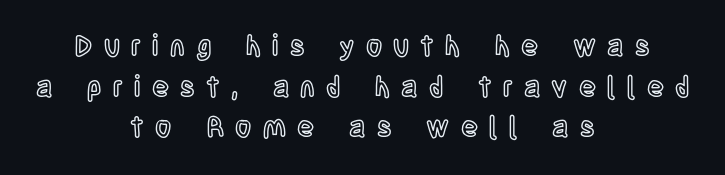
Q: Is the text italic (slanted)? A: No, it is upright.
Q: Is the text underlined? A: No.
Q: How is the paragraph aligned? A: Centered.
Q: Is the spacing between letters normal or unusually wide? A: Unusually wide.
Q: Is the spacing between lines tight, normal or loose? A: Normal.
Q: Width (condensed, normal, or wide)? A: Condensed.
Q: x-height? A: Large.
Q: Monospaced? A: No.
